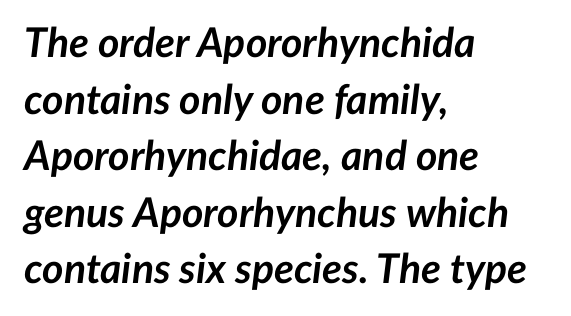
{"italic": "yes", "lean": "right", "slant_degrees": 7, "bold": "yes", "weight": "semibold", "width": "normal", "stroke_contrast": "low", "x_height": "medium", "monospaced": "no", "underline": "no", "align": "left", "line_spacing": "normal", "line_spacing_ratio": 1.38, "letter_spacing": "normal", "letter_spacing_em": 0.0, "glyph_px": 41}
